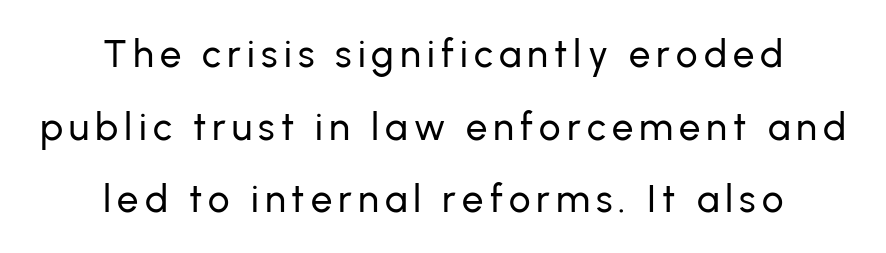
The image shows 38 px sans-serif type, upright; set centered, loose line spacing (1.91x), not underlined; low stroke contrast and a medium x-height.
